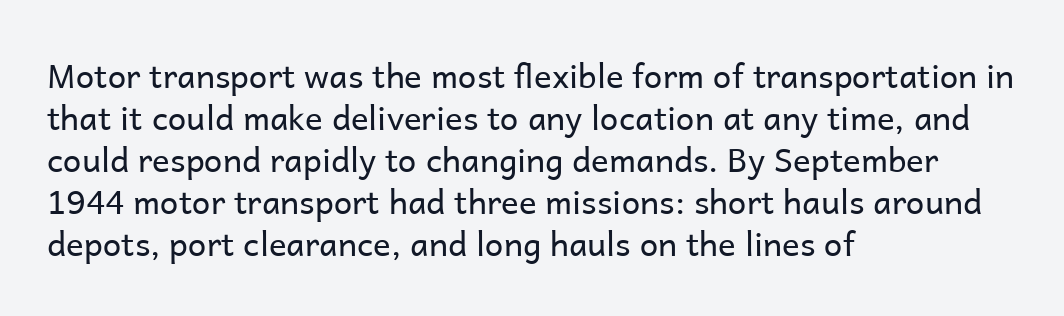
The image shows 33 px regular-weight sans-serif type, upright; set left-aligned, normal line spacing (1.27x), normal letter spacing, not underlined; low stroke contrast and a medium x-height.
